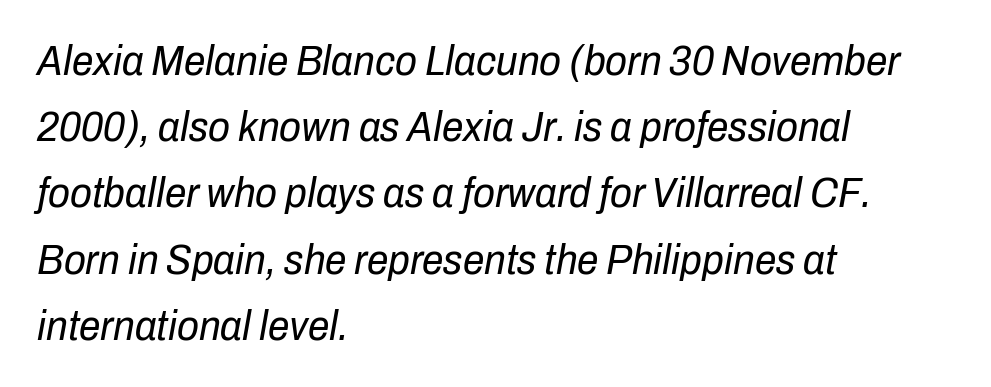
The face used here has a pronounced slope to its letters. The lines sit at an ordinary, default distance from one another. Varying glyph widths throughout — classic text-font behaviour. Line starts are locked; line ends wander. The horizontal fit of the characters is conventional and even. This rendering features lettering with no underline.
